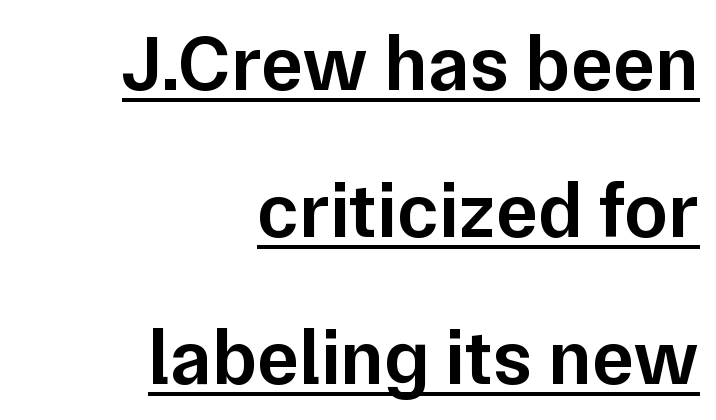
The image shows 79 px semibold sans-serif type, upright; set right-aligned, line spacing 1.86x, normal letter spacing, underlined; low stroke contrast and a medium x-height.
